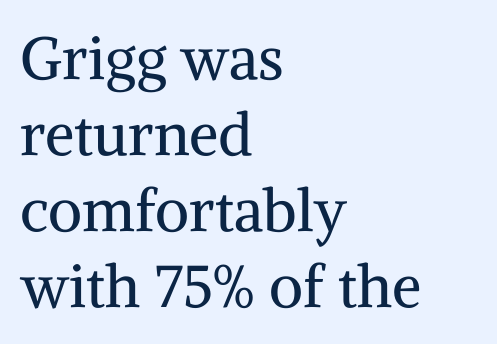
The horizontal fit of the characters is conventional and even. Small tapered or slab feet sit at the stroke ends, so this counts as serif. Rule under the text: the space is simply empty. The letters advance in unequal steps, a hallmark of proportional type. The leading is moderate, giving the passage an even texture. Layout note: lines flush left.
